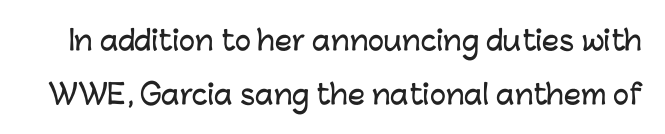
Q: Is the text italic (slanted)? A: No, it is upright.
Q: Is the text underlined? A: No.
Q: Is the spacing between letters normal or unusually wide? A: Normal.
Q: Is the spacing between lines tight, normal or loose? A: Loose.
